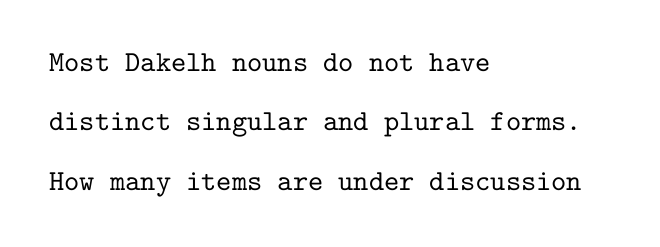
{"serif": "yes", "italic": "no", "width": "normal", "stroke_contrast": "low", "x_height": "medium", "monospaced": "yes", "underline": "no", "align": "left", "line_spacing": "loose", "line_spacing_ratio": 2.05, "letter_spacing": "normal", "letter_spacing_em": 0.0, "glyph_px": 29}
